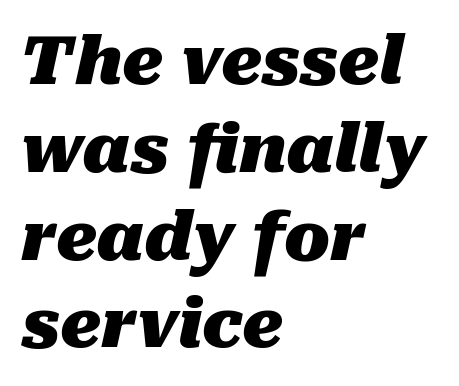
Q: Is the text bold? A: Yes.
Q: Is the text italic (slanted)? A: Yes, it leans right by about 10 degrees.
Q: Is the text underlined? A: No.
Q: How is the paragraph aligned? A: Left-aligned.
Q: Is the spacing between letters normal or unusually wide? A: Normal.
Q: Is the spacing between lines tight, normal or loose? A: Normal.
Q: Width (condensed, normal, or wide)? A: Normal.
Q: Stroke contrast? A: Medium.
Q: x-height? A: Medium.
Q: Monospaced? A: No.
